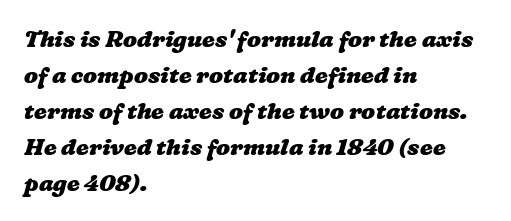
Q: Is the text bold? A: Yes.
Q: Is the text underlined? A: No.
Q: How is the paragraph aligned? A: Left-aligned.
Q: Is the spacing between letters normal or unusually wide? A: Normal.
Q: Is the spacing between lines tight, normal or loose? A: Normal.
